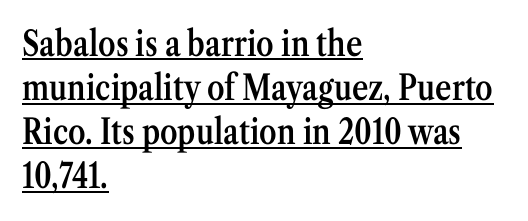
The image shows 35 px semibold, condensed serif type, upright; set left-aligned, normal line spacing (1.26x), normal letter spacing, underlined; medium stroke contrast and a medium x-height.
